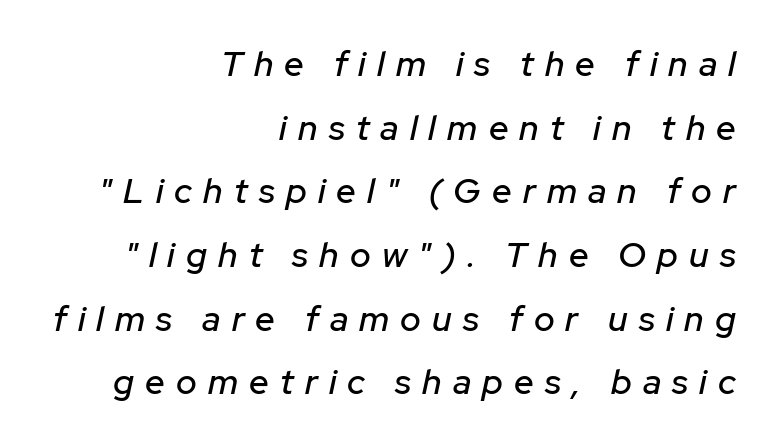
Q: Is the text italic (slanted)? A: Yes, it leans right by about 12 degrees.
Q: Is the text underlined? A: No.
Q: How is the paragraph aligned? A: Right-aligned.
Q: Is the spacing between letters normal or unusually wide? A: Unusually wide.
Q: Width (condensed, normal, or wide)? A: Normal.
Q: Stroke contrast? A: Low.
Q: x-height? A: Medium.
Q: Monospaced? A: No.
